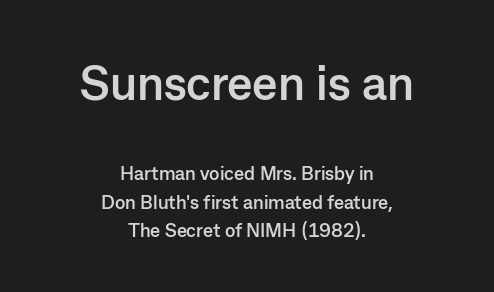
Is the type bold? Yes — the strokes are clearly thick and heavy. The paragraph shown floats in the horizontal middle. A clean baseline with only descenders dipping below it. The first block has been scaled up relative to the second.
